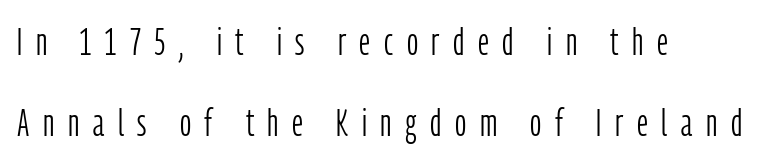
Nothing sits at the stroke ends, so this counts as sans-serif. Between one letter and the next there's a generous, obvious gap. All the whitespace from short lines collects on the right. The gap between lines stays unmarked. No extra ink here — the face is not bold. This sample has the flowing, uneven cadence of proportional lettering.
